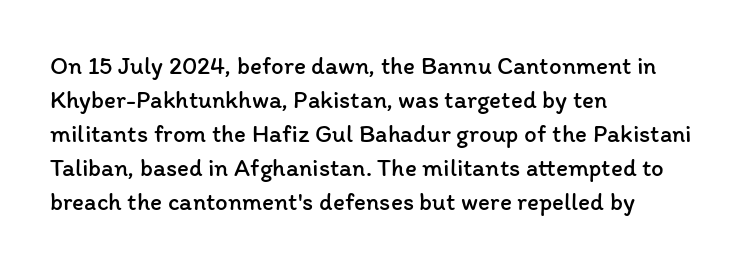
A normal amount of white space separates one row of letters from the next. Honestly, the letter spacing is just normal — you wouldn't notice it. The font's upright variant was chosen for this text. Is this a heavy cut? Hardly; it is regular or lighter. Caption: multi-line text, flush left, ragged right.
